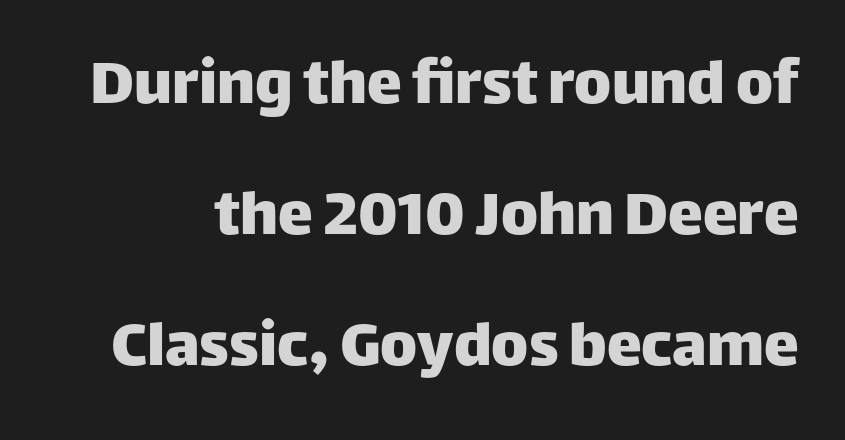
{"serif": "no", "italic": "no", "width": "normal", "stroke_contrast": "low", "x_height": "large", "monospaced": "no", "underline": "no", "line_spacing_ratio": 1.87, "letter_spacing": "normal", "letter_spacing_em": 0.0, "glyph_px": 70}
